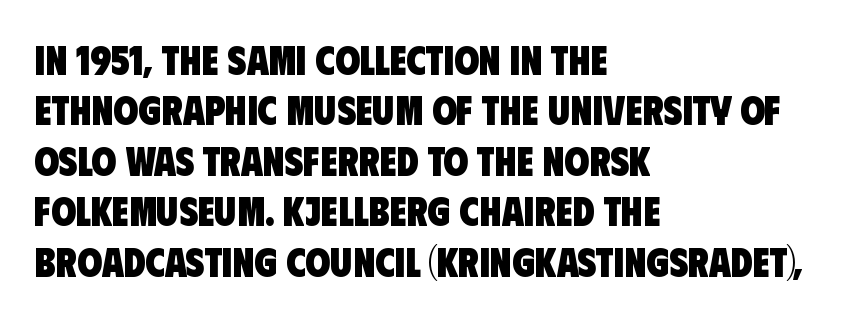
{"serif": "no", "bold": "yes", "weight": "heavy", "width": "condensed", "stroke_contrast": "low", "x_height": "large", "monospaced": "no", "underline": "no", "align": "left", "line_spacing": "normal", "line_spacing_ratio": 1.26, "letter_spacing": "normal", "letter_spacing_em": 0.0, "glyph_px": 40}
